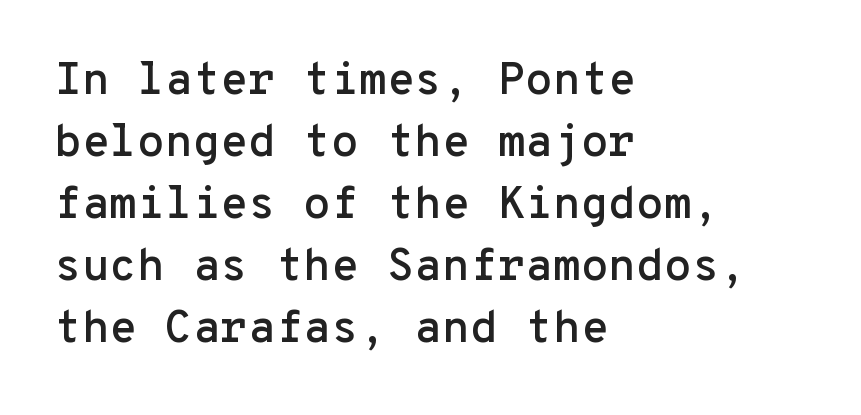
The image shows 45 px sans-serif type, upright, monospaced; set left-aligned, normal line spacing (1.38x), normal letter spacing, not underlined; low stroke contrast and a medium x-height.
